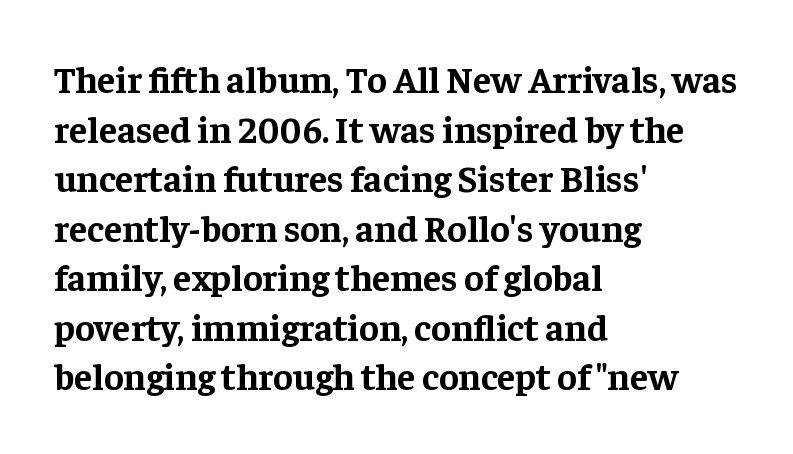
The image shows 37 px bold serif type, upright; set left-aligned, normal line spacing (1.34x), normal letter spacing, not underlined; low stroke contrast and a medium x-height.
